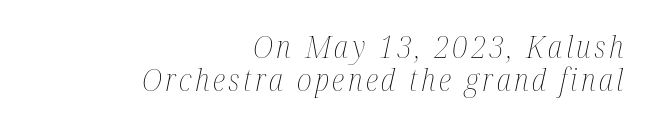
This rendering uses right alignment, leaving the left contour irregular. The passage shown is typed in a proportional face where columns would drift. You can tell it's italic because the verticals aren't actually vertical. Nothing heavy about these letters — not bold at all. No word sits above an underline.
